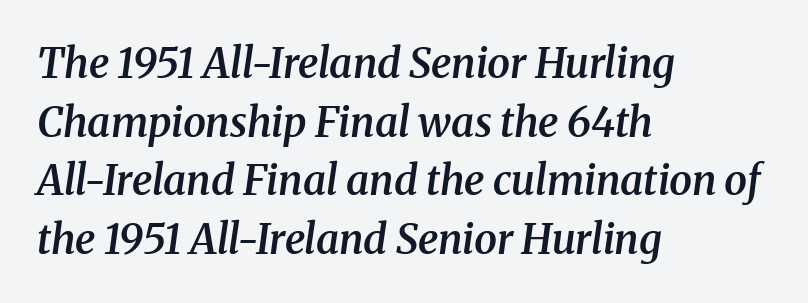
{"serif": "yes", "italic": "yes", "lean": "right", "slant_degrees": 8, "bold": "semi", "weight": "semibold", "width": "normal", "stroke_contrast": "medium", "x_height": "medium", "monospaced": "no", "underline": "no", "align": "left", "line_spacing": "normal", "line_spacing_ratio": 1.43, "letter_spacing": "normal", "letter_spacing_em": 0.0, "glyph_px": 41}
